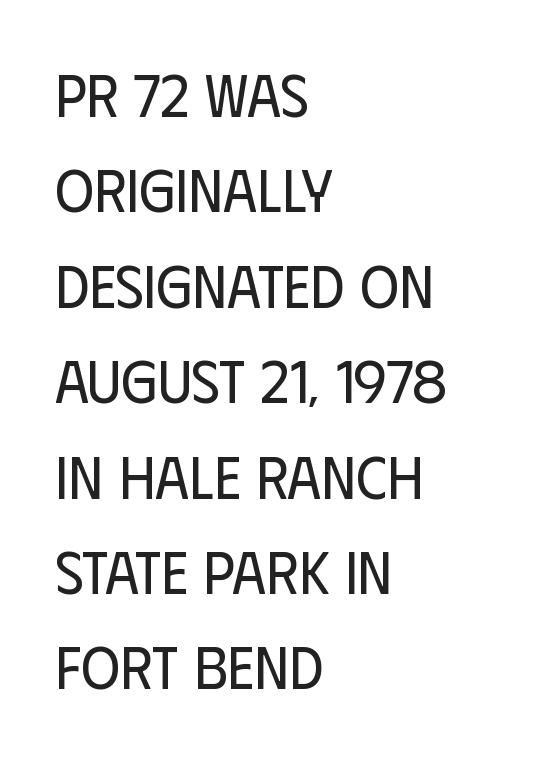
{"serif": "no", "italic": "no", "bold": "no", "weight": "regular", "width": "condensed", "stroke_contrast": "low", "x_height": "large", "monospaced": "no", "underline": "no", "align": "left", "line_spacing": "normal", "line_spacing_ratio": 1.59, "letter_spacing": "normal", "letter_spacing_em": 0.0, "glyph_px": 60}
